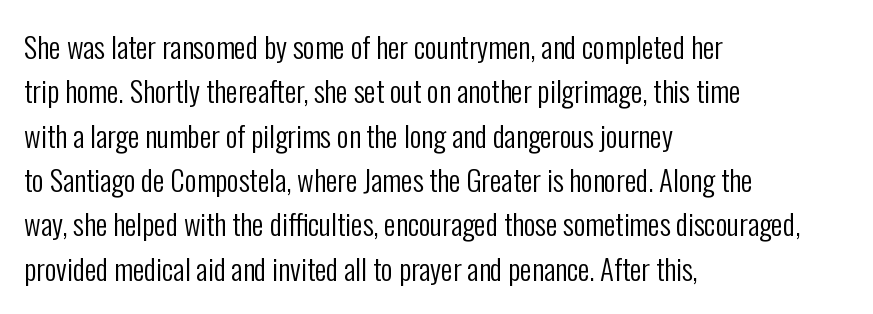
Q: Is the text bold? A: No.
Q: Is the text italic (slanted)? A: No, it is upright.
Q: Is the typeface a serif or a sans-serif typeface? A: Sans-serif.
Q: Is the text underlined? A: No.
Q: How is the paragraph aligned? A: Left-aligned.
Q: Is the spacing between letters normal or unusually wide? A: Normal.
Q: Is the spacing between lines tight, normal or loose? A: Normal.
Q: Width (condensed, normal, or wide)? A: Condensed.
Q: Stroke contrast? A: Low.
Q: x-height? A: Medium.
Q: Monospaced? A: No.
